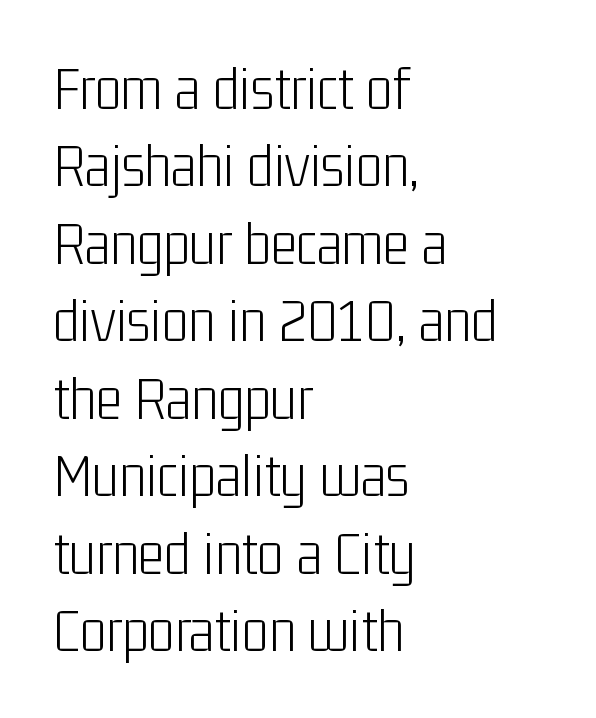
The image shows 63 px light, condensed sans-serif type, upright; set left-aligned, line spacing 1.23x, normal letter spacing, not underlined; low stroke contrast and a medium x-height.
